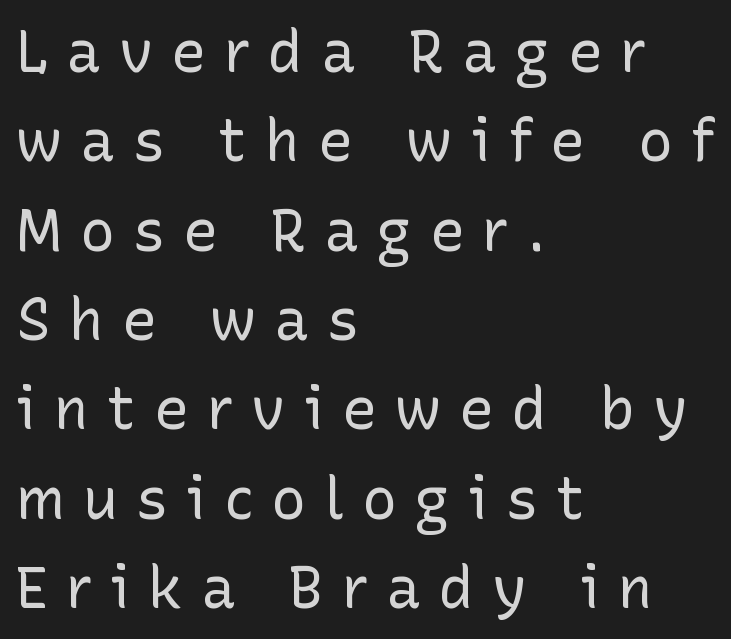
The image shows 58 px regular-weight sans-serif type, upright; set left-aligned, normal line spacing (1.54x), unusually wide letter spacing (+0.31 em), not underlined; low stroke contrast and a medium x-height.
